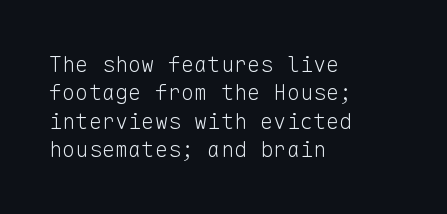
Rule under the text: the space is simply empty. Honestly, the letter spacing is just normal — you wouldn't notice it. The font's upright variant was chosen for this text. The strokes are not fattened; the text isn't bold. Layout note: lines flush left. The designer left line spacing at the default.
